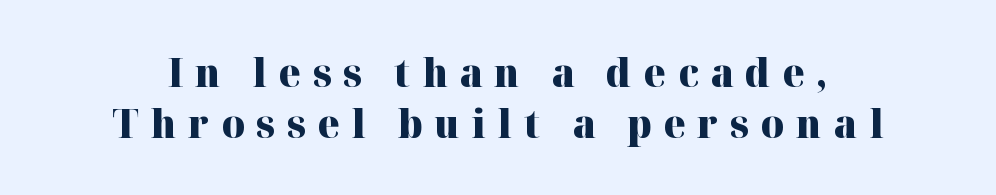
{"serif": "yes", "italic": "no", "bold": "yes", "weight": "heavy", "width": "normal", "stroke_contrast": "high", "x_height": "medium", "monospaced": "no", "underline": "no", "align": "center", "line_spacing": "normal", "line_spacing_ratio": 1.28, "letter_spacing": "wide", "letter_spacing_em": 0.29, "glyph_px": 40}
